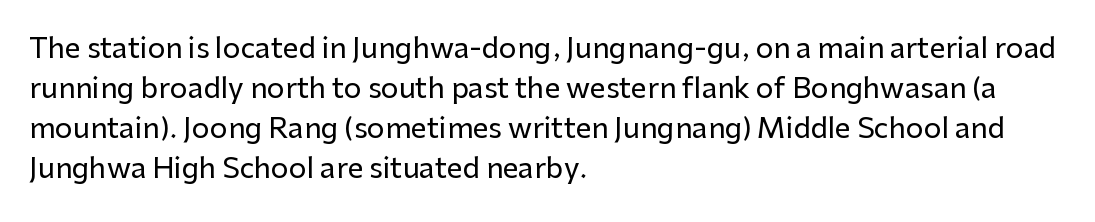
Note: no serifs on the glyphs. Looks like regular typesetting: each glyph gets only the width it needs. This rendering leaves character spacing at its baseline value. The gap between lines stays unmarked. No italicization has been applied; the sample stays upright. Vertical spacing — default.
